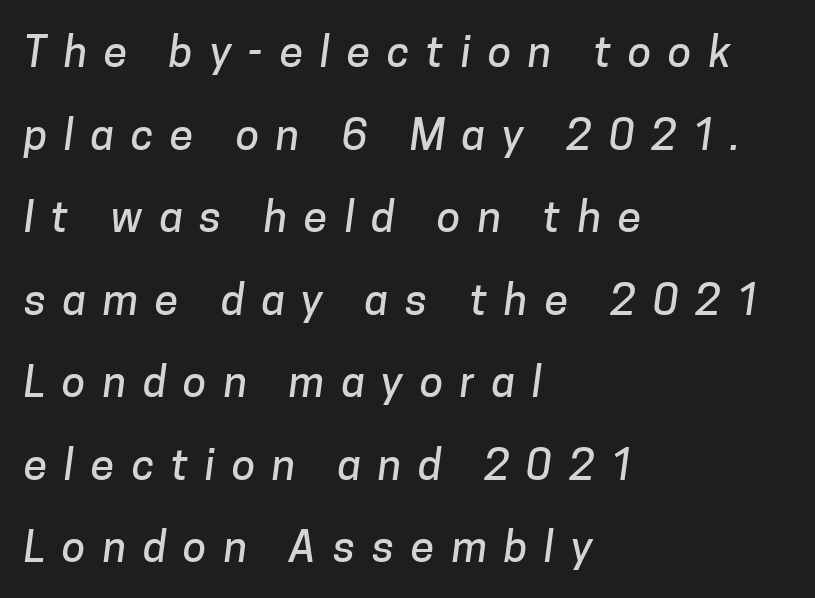
{"serif": "no", "width": "normal", "stroke_contrast": "low", "x_height": "medium", "monospaced": "no", "underline": "no", "align": "left", "line_spacing": "loose", "line_spacing_ratio": 1.92, "letter_spacing": "wide", "letter_spacing_em": 0.39, "glyph_px": 43}
